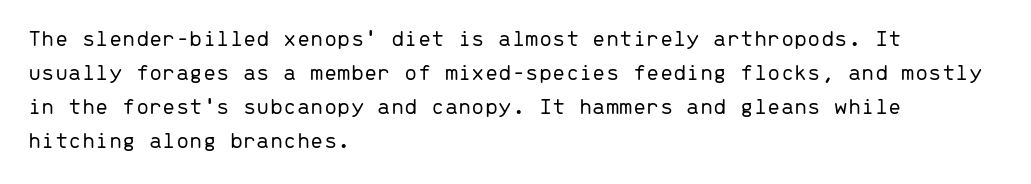
Q: Is the text bold? A: No.
Q: Is the text italic (slanted)? A: No, it is upright.
Q: Is the text underlined? A: No.
Q: How is the paragraph aligned? A: Left-aligned.
Q: Is the spacing between letters normal or unusually wide? A: Normal.
Q: Is the spacing between lines tight, normal or loose? A: Normal.
